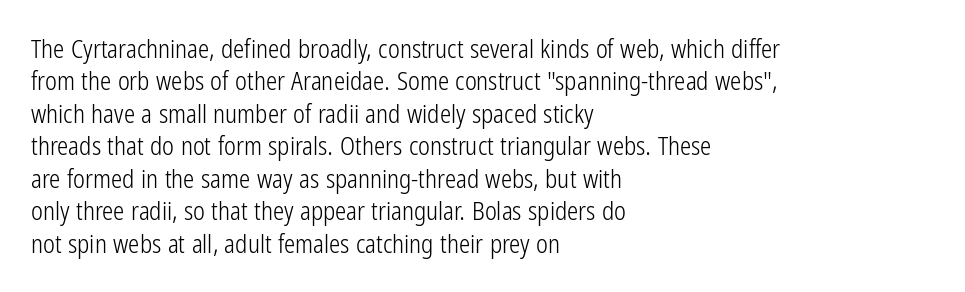
The image shows 25 px text type, upright; set left-aligned, normal line spacing (1.3x), normal letter spacing, not underlined.
